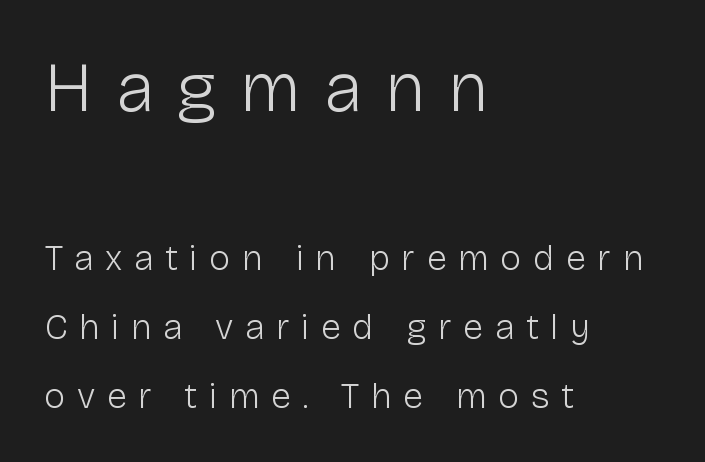
Q: Is the text bold? A: No.
Q: Is the text italic (slanted)? A: No, it is upright.
Q: Is the typeface a serif or a sans-serif typeface? A: Sans-serif.
Q: Is the text underlined? A: No.
Q: How is the paragraph aligned? A: Left-aligned.
Q: Is the spacing between letters normal or unusually wide? A: Unusually wide.
Q: Is the spacing between lines tight, normal or loose? A: Loose.
Q: Which block of text is set in a larger size, the first (top) or the second (bottom)? A: The first (top) one.
Q: Width (condensed, normal, or wide)? A: Normal.
Q: Stroke contrast? A: Low.
Q: x-height? A: Medium.
Q: Monospaced? A: No.
